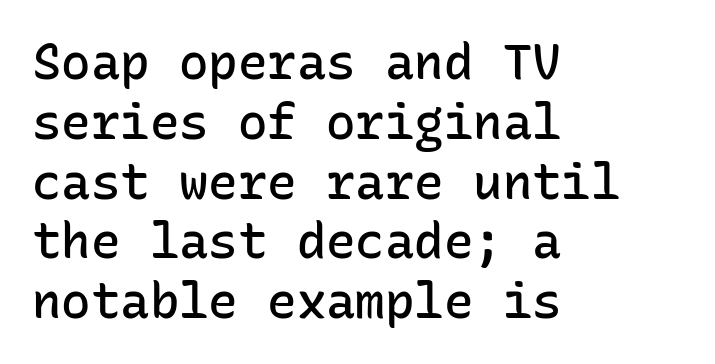
The image shows 49 px semibold sans-serif type, upright, monospaced; set left-aligned, line spacing 1.22x, normal letter spacing, not underlined; low stroke contrast and a medium x-height.
